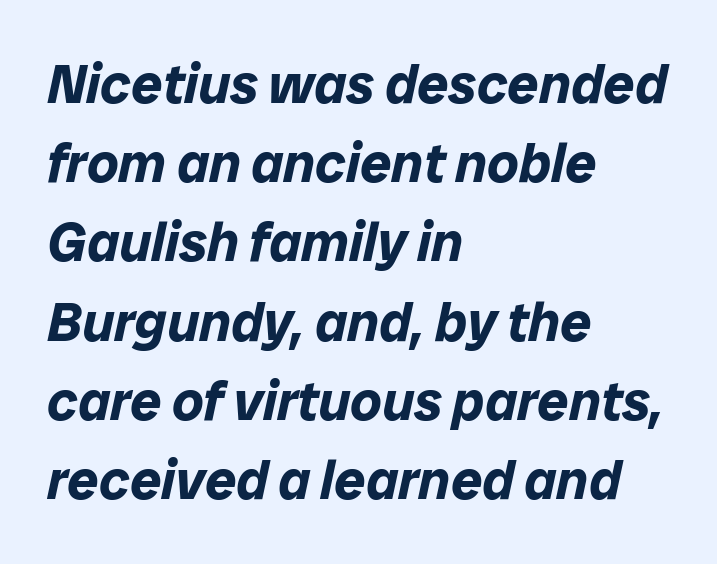
A dark, heavy texture on the line: the type is bold. Each row of text sits above clean, open space. Layout note: lines flush left. The face used here is proportionally spaced, like ordinary book or web type.
